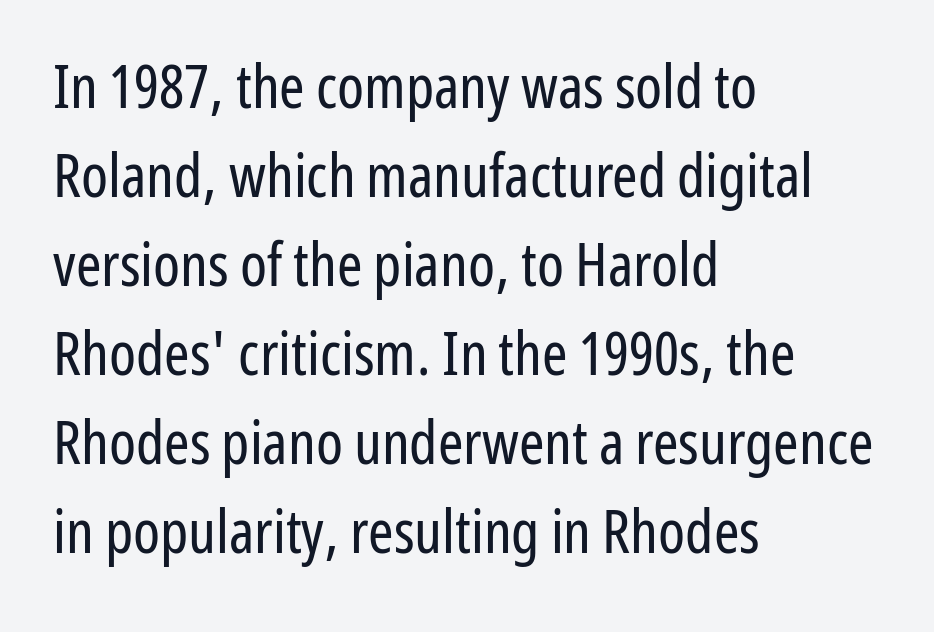
The image shows 61 px regular-weight, condensed sans-serif type, upright; set left-aligned, normal line spacing (1.46x), normal letter spacing, not underlined; low stroke contrast and a medium x-height.
